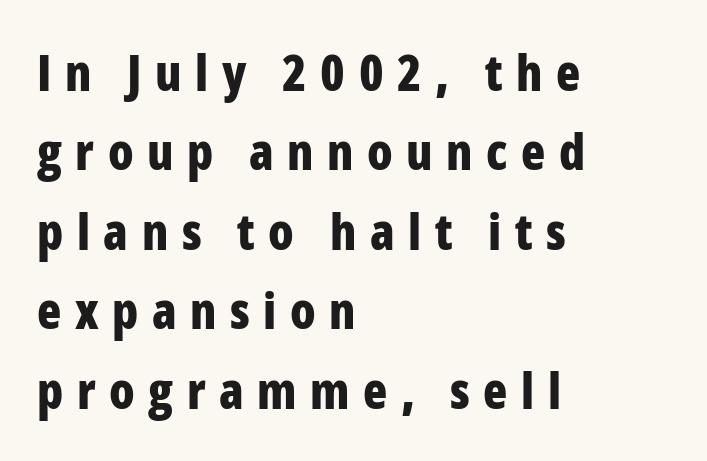
Clear beneath every line of the passage. One-word summary of the alignment: left. The type family on display is of the sans-serif kind. Quick note: interline space is typical. In terms of posture, this sample is upright.
